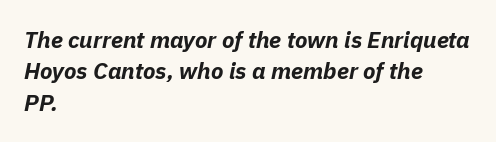
{"italic": "yes", "lean": "right", "slant_degrees": 11, "bold": "yes", "underline": "no", "align": "left", "line_spacing": "normal", "line_spacing_ratio": 1.36, "letter_spacing": "normal", "letter_spacing_em": 0.0, "glyph_px": 23}
